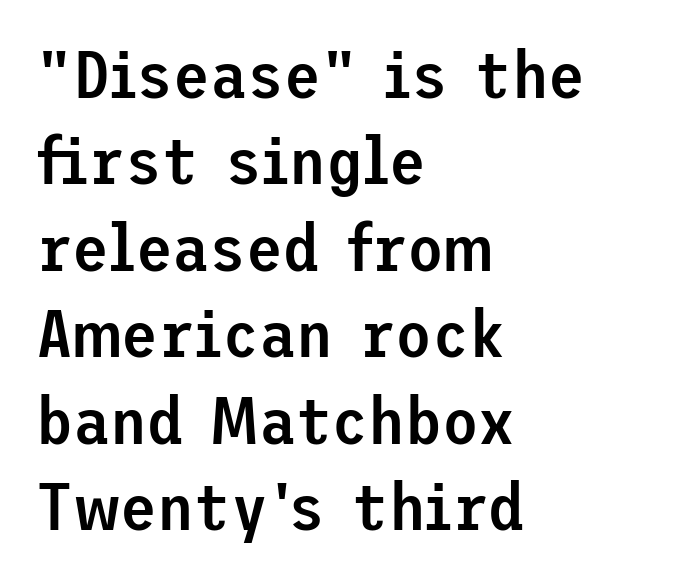
The image shows 67 px semibold sans-serif type, upright; set left-aligned, normal line spacing (1.29x), normal letter spacing, not underlined; low stroke contrast and a medium x-height.
